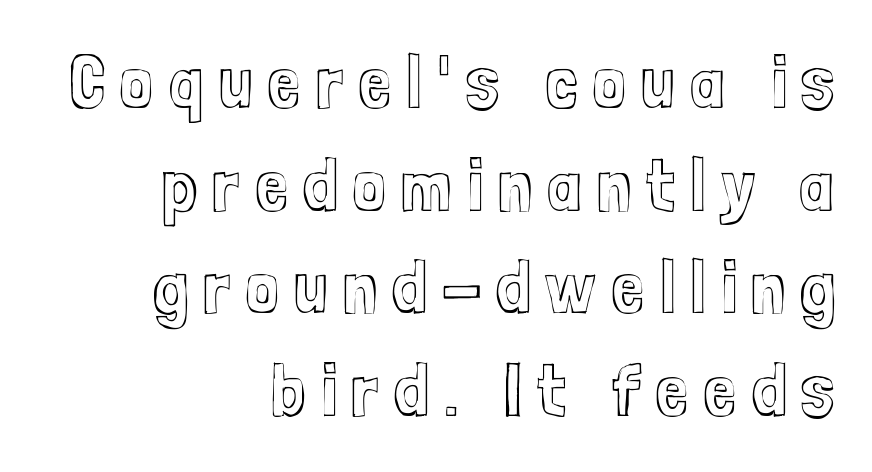
{"italic": "no", "width": "condensed", "x_height": "medium", "monospaced": "no", "underline": "no", "align": "right", "line_spacing": "normal", "line_spacing_ratio": 1.37, "letter_spacing": "wide", "letter_spacing_em": 0.2, "glyph_px": 75}
